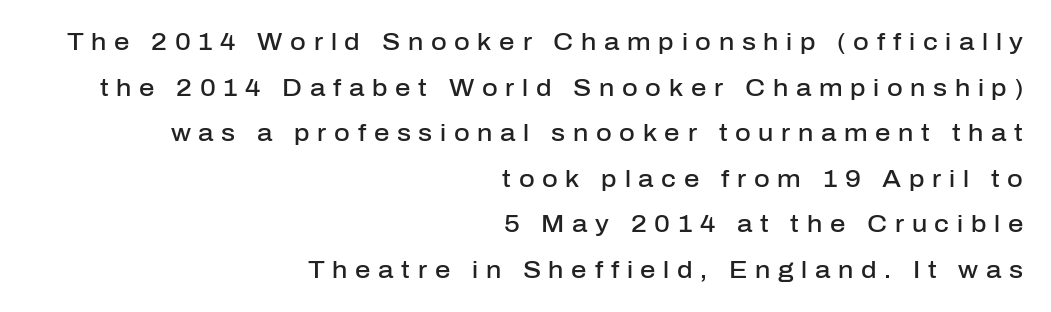
How heavy is the stroke? Medium-heavy — a semibold, shy of bold. Horizontal alignment here is rightward, an uncommon choice for prose. These lines have a slow, spaced-out rhythm from letter to letter. The passage shown stacks its lines with a broad gap.
